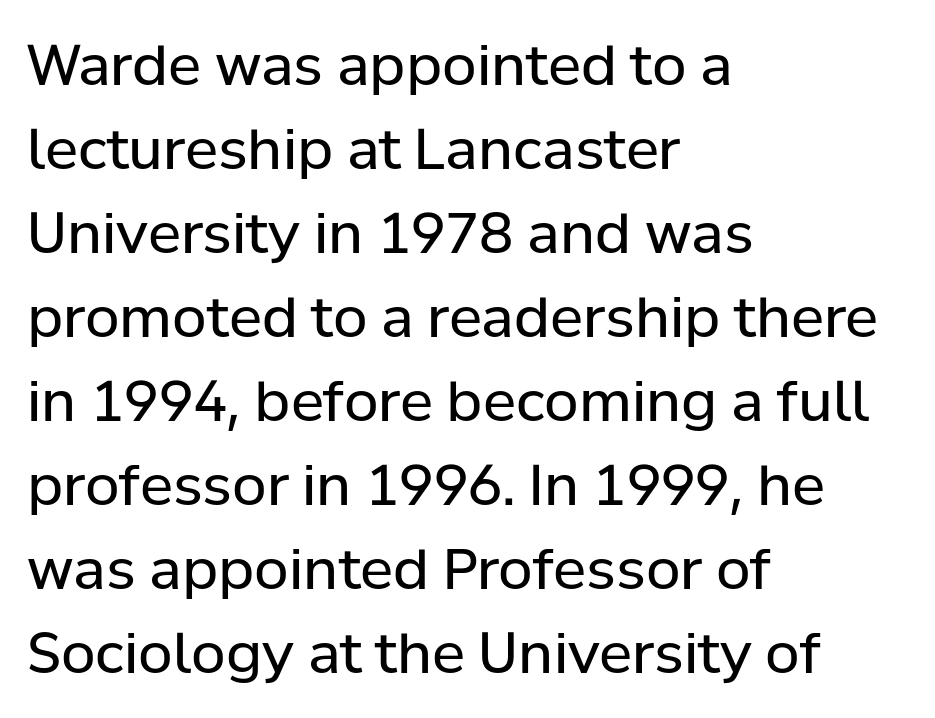
{"serif": "no", "italic": "no", "bold": "no", "weight": "regular", "width": "normal", "stroke_contrast": "low", "x_height": "medium", "monospaced": "no", "underline": "no", "align": "left", "line_spacing": "normal", "line_spacing_ratio": 1.5, "letter_spacing": "normal", "letter_spacing_em": 0.0, "glyph_px": 56}
